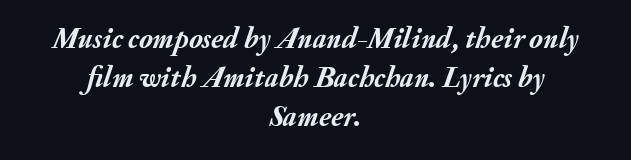
Q: Is the text bold? A: Yes.
Q: Is the text italic (slanted)? A: Yes, it leans right by about 20 degrees.
Q: Is the text underlined? A: No.
Q: How is the paragraph aligned? A: Centered.
Q: Is the spacing between letters normal or unusually wide? A: Normal.
Q: Is the spacing between lines tight, normal or loose? A: Normal.
Q: Width (condensed, normal, or wide)? A: Normal.
Q: Stroke contrast? A: Medium.
Q: x-height? A: Small.
Q: Monospaced? A: No.
